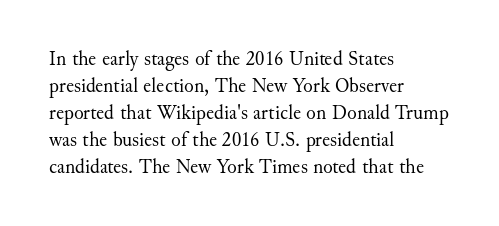
This sample uses an upright cut, with every glyph sitting square on the baseline. Reading down the column, the eye jumps a familiar distance to each next line. The horizontal fit of the characters is conventional and even. This is not heavy type; no bold has been used.
